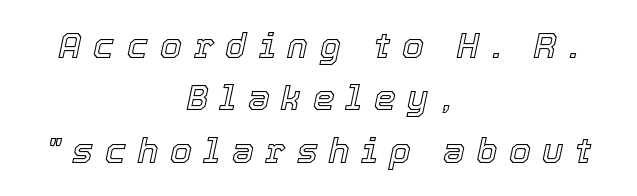
{"italic": "yes", "lean": "right", "slant_degrees": 12, "width": "normal", "x_height": "medium", "monospaced": "no", "underline": "no", "align": "center", "line_spacing": "normal", "line_spacing_ratio": 1.5, "letter_spacing": "wide", "letter_spacing_em": 0.33, "glyph_px": 35}
